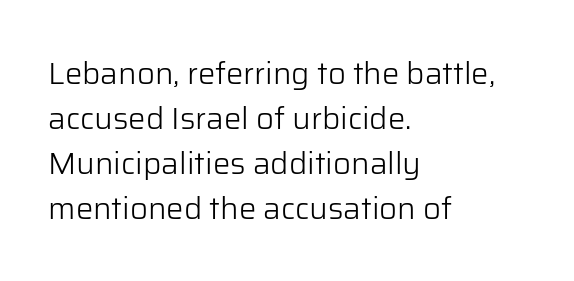
Spacing verdict: proportional, widths tailored to each character. Stroke mass is kept to a normal reading level or below. A typesetter would call this zero additional tracking. Students, observe: this is what conventionally led text looks like.
